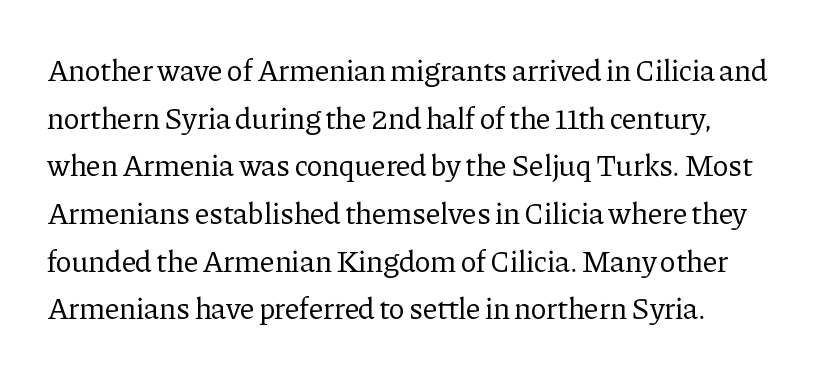
{"serif": "yes", "italic": "no", "bold": "no", "weight": "regular", "width": "normal", "stroke_contrast": "low", "x_height": "medium", "monospaced": "no", "underline": "no", "line_spacing": "normal", "line_spacing_ratio": 1.59, "letter_spacing": "normal", "letter_spacing_em": 0.0, "glyph_px": 30}
